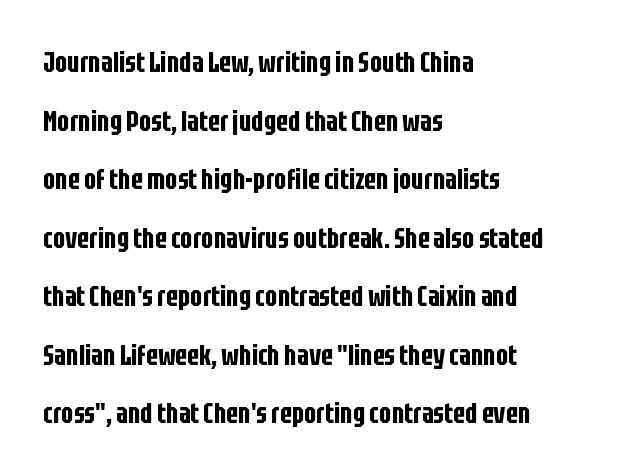
The image shows 29 px condensed sans-serif type, upright; set left-aligned, loose line spacing (2.02x), normal letter spacing, not underlined; low stroke contrast and a large x-height.
